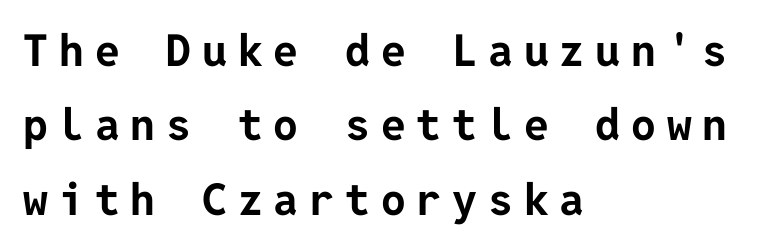
The image shows 44 px bold sans-serif type, upright; set left-aligned, normal line spacing (1.69x), unusually wide letter spacing (+0.25 em), not underlined; low stroke contrast and a medium x-height.
